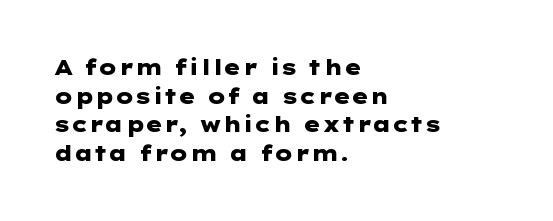
{"italic": "no", "bold": "yes", "underline": "no", "align": "left", "line_spacing": "normal", "line_spacing_ratio": 1.36, "letter_spacing": "normal", "letter_spacing_em": 0.0, "glyph_px": 21}
